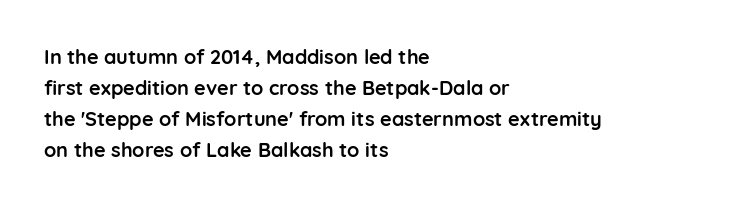
The image shows 20 px bold type, upright; set left-aligned, normal line spacing (1.55x), normal letter spacing, not underlined.
